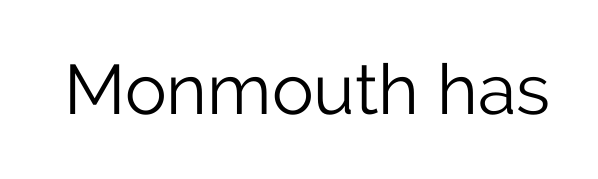
Q: Is the text bold? A: No.
Q: Is the text italic (slanted)? A: No, it is upright.
Q: Is the typeface a serif or a sans-serif typeface? A: Sans-serif.
Q: Is the text underlined? A: No.
Q: Is the spacing between letters normal or unusually wide? A: Normal.
Q: Width (condensed, normal, or wide)? A: Normal.
Q: Stroke contrast? A: Low.
Q: x-height? A: Medium.
Q: Monospaced? A: No.
